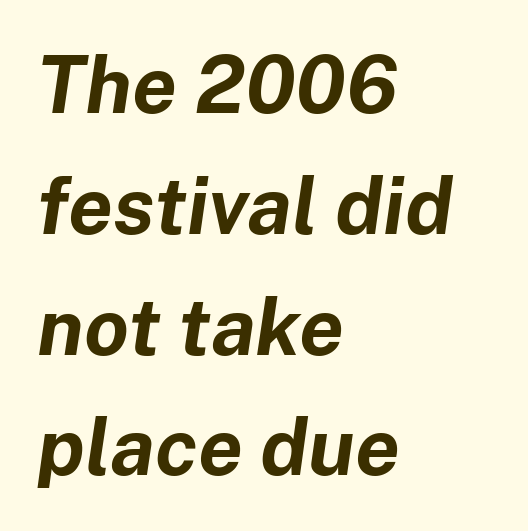
The horizontal fit of the characters is conventional and even. Its strokes are broad and dark, the hallmark of bold type. Think of a printed novel: that variable character pitch is what you see here. These lines stack with their left ends in a neat column. Decoration check: the copy has no underline.
